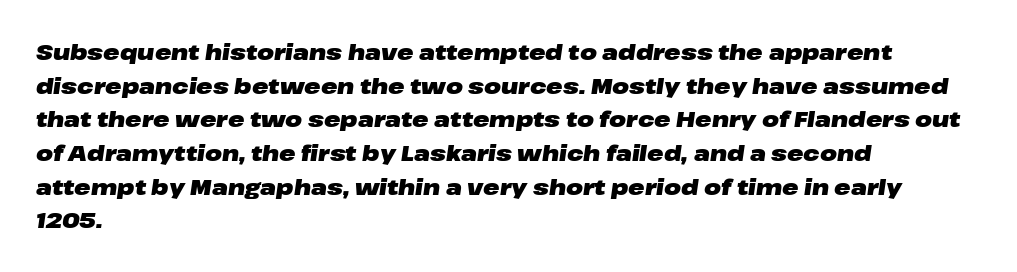
The image shows 22 px bold type, italic (leaning right); set left-aligned, normal line spacing (1.53x), normal letter spacing, not underlined.
